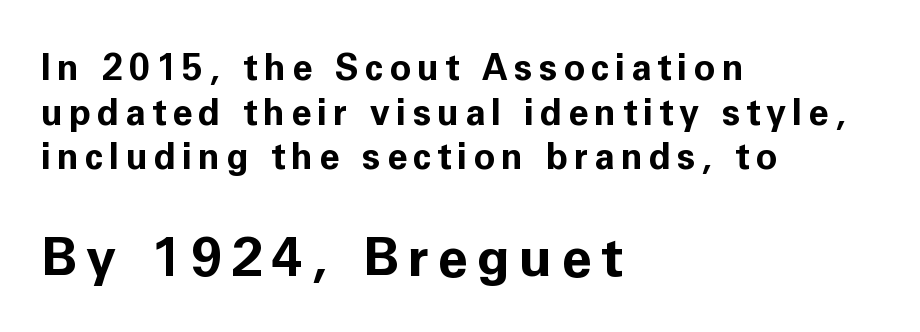
Q: Is the text bold? A: Yes.
Q: Is the text italic (slanted)? A: No, it is upright.
Q: Is the typeface a serif or a sans-serif typeface? A: Sans-serif.
Q: Is the text underlined? A: No.
Q: How is the paragraph aligned? A: Left-aligned.
Q: Which block of text is set in a larger size, the first (top) or the second (bottom)? A: The second (bottom) one.
Q: Width (condensed, normal, or wide)? A: Normal.
Q: Stroke contrast? A: Low.
Q: x-height? A: Medium.
Q: Monospaced? A: No.
